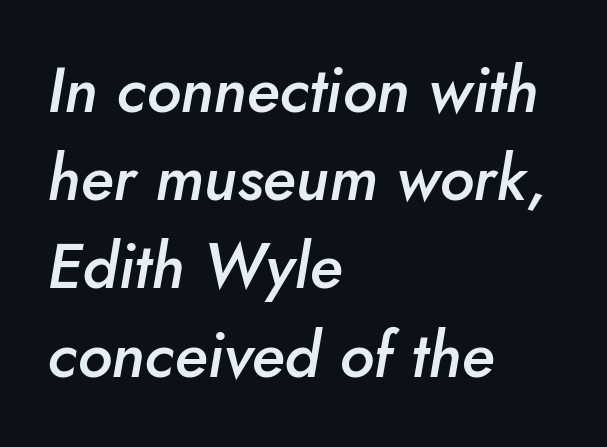
The image shows 63 px semibold type, italic (leaning right); set left-aligned, normal line spacing (1.4x), normal letter spacing, not underlined; low stroke contrast and a small x-height.
